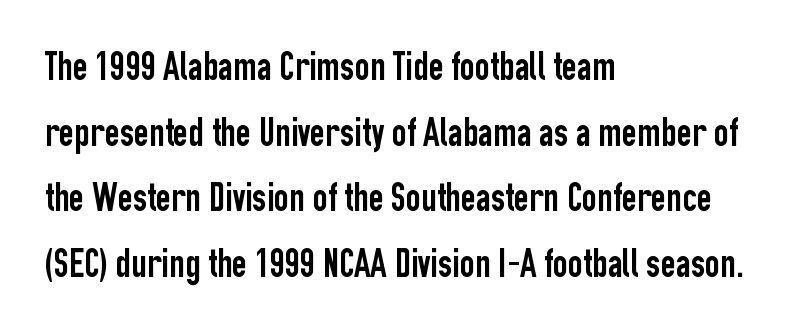
{"serif": "no", "italic": "no", "width": "condensed", "stroke_contrast": "low", "x_height": "medium", "monospaced": "no", "underline": "no", "align": "left", "line_spacing": "normal", "line_spacing_ratio": 1.6, "letter_spacing": "normal", "letter_spacing_em": 0.0, "glyph_px": 41}
